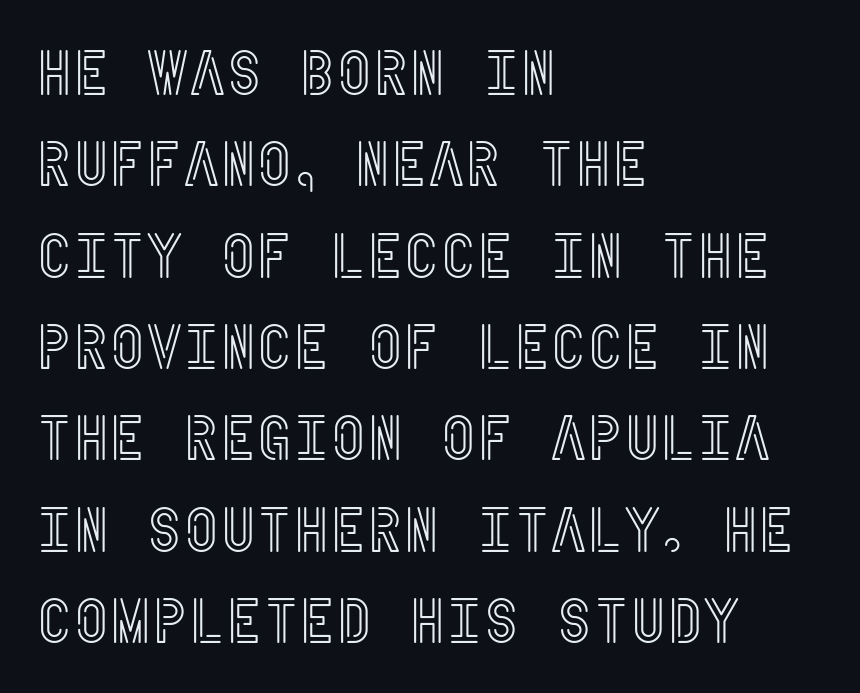
Q: Is the text italic (slanted)? A: No, it is upright.
Q: Is the text underlined? A: No.
Q: How is the paragraph aligned? A: Left-aligned.
Q: Is the spacing between letters normal or unusually wide? A: Normal.
Q: Is the spacing between lines tight, normal or loose? A: Normal.
Q: Width (condensed, normal, or wide)? A: Condensed.
Q: x-height? A: Large.
